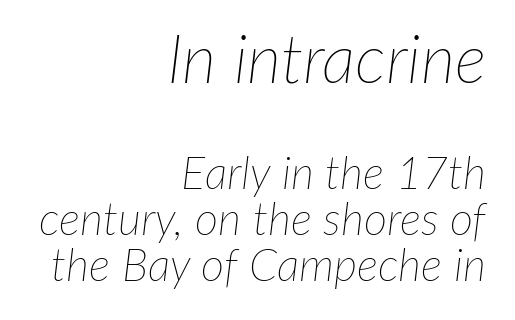
{"italic": "yes", "lean": "right", "slant_degrees": 7, "bold": "no", "weight": "thin", "width": "normal", "stroke_contrast": "low", "x_height": "medium", "monospaced": "no", "underline": "no", "align": "right", "line_spacing": "tight", "line_spacing_ratio": 1.03, "letter_spacing": "normal", "letter_spacing_em": 0.0, "larger_block": "first", "size_ratio": 1.49, "glyph_px": 67}
